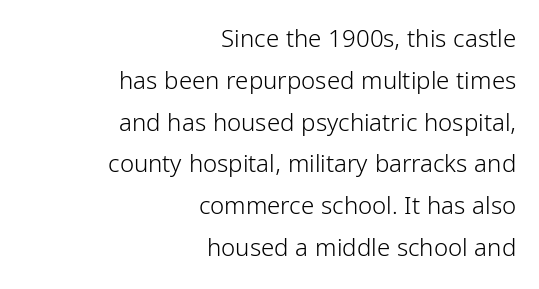
What stands out about the letter spacing? Nothing — it is the standard amount. Does the copy run flush right? Yes — the right margin is perfectly even. The font's upright variant was chosen for this text. Stem width sits at or under what a default text font uses.
